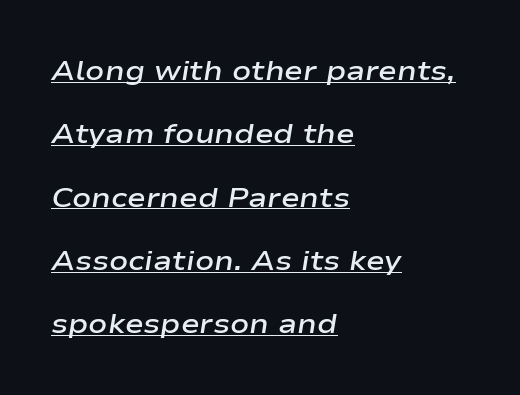
{"italic": "yes", "lean": "right", "slant_degrees": 9, "bold": "semi", "weight": "semibold", "width": "wide", "stroke_contrast": "low", "x_height": "medium", "monospaced": "no", "underline": "yes", "align": "left", "line_spacing": "loose", "line_spacing_ratio": 2.26, "letter_spacing": "normal", "letter_spacing_em": 0.0, "glyph_px": 28}
